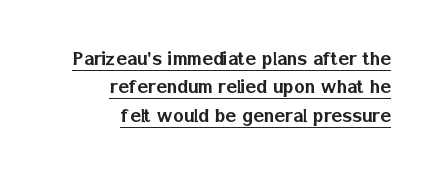
Q: Is the text italic (slanted)? A: No, it is upright.
Q: Is the text underlined? A: Yes.
Q: How is the paragraph aligned? A: Right-aligned.
Q: Is the spacing between letters normal or unusually wide? A: Normal.
Q: Is the spacing between lines tight, normal or loose? A: Normal.
